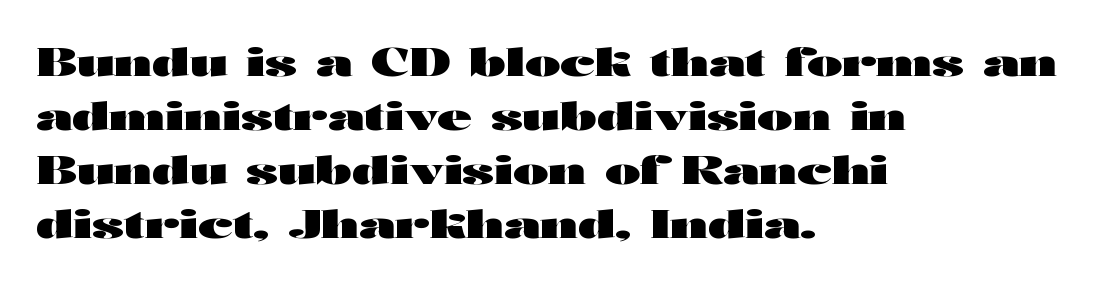
Q: Is the text bold? A: Yes.
Q: Is the text italic (slanted)? A: No, it is upright.
Q: Is the typeface a serif or a sans-serif typeface? A: Serif.
Q: Is the text underlined? A: No.
Q: How is the paragraph aligned? A: Left-aligned.
Q: Is the spacing between letters normal or unusually wide? A: Normal.
Q: Is the spacing between lines tight, normal or loose? A: Normal.
Q: Width (condensed, normal, or wide)? A: Wide.
Q: Stroke contrast? A: High.
Q: x-height? A: Medium.
Q: Monospaced? A: No.
